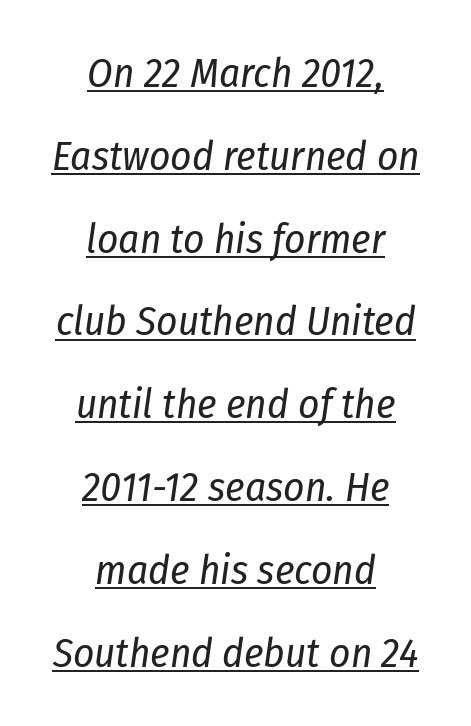
The image shows 41 px regular-weight, condensed type, italic (leaning right); set centered, loose line spacing (2.02x), normal letter spacing, underlined; low stroke contrast and a medium x-height.
